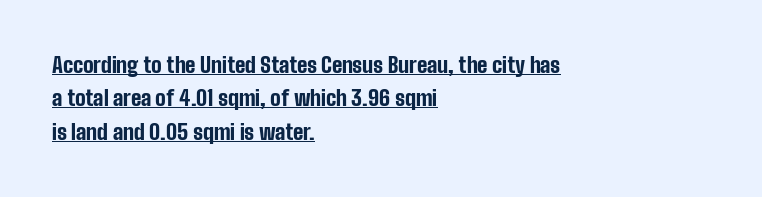
{"italic": "no", "bold": "yes", "underline": "yes", "align": "left", "line_spacing": "normal", "line_spacing_ratio": 1.59, "letter_spacing": "normal", "letter_spacing_em": 0.0, "glyph_px": 21}
